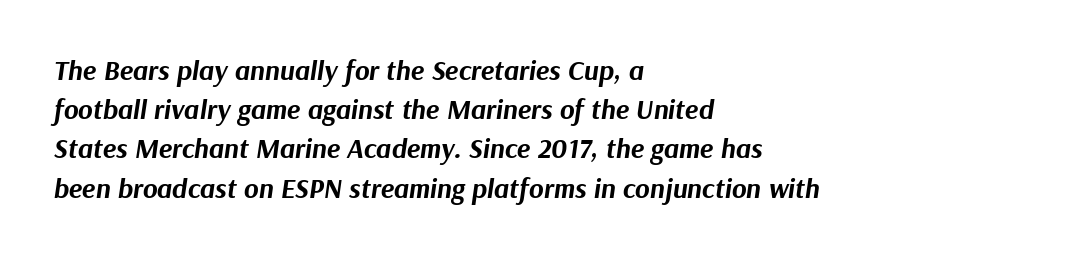
Q: Is the text bold? A: Yes.
Q: Is the text italic (slanted)? A: Yes, it leans right by about 9 degrees.
Q: Is the text underlined? A: No.
Q: How is the paragraph aligned? A: Left-aligned.
Q: Is the spacing between letters normal or unusually wide? A: Normal.
Q: Is the spacing between lines tight, normal or loose? A: Normal.
Q: Width (condensed, normal, or wide)? A: Normal.
Q: Stroke contrast? A: Medium.
Q: x-height? A: Medium.
Q: Monospaced? A: No.
